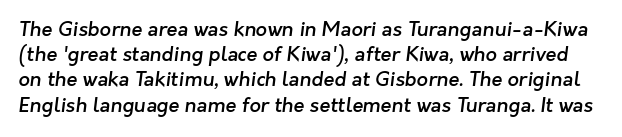
Typographic density is moderately raised because the face is semibold. The face used here is rendered with its standard letterfit. Descenders hang freely into open space. Does the leading feel generous? No, just average.
